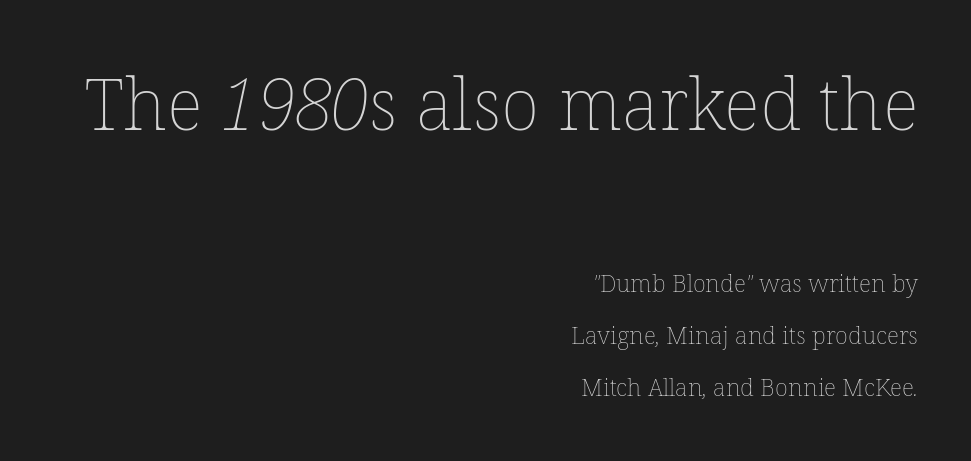
{"bold": "no", "weight": "thin", "width": "normal", "stroke_contrast": "low", "x_height": "medium", "monospaced": "no", "underline": "no", "align": "right", "line_spacing": "loose", "line_spacing_ratio": 2.16, "letter_spacing": "normal", "letter_spacing_em": 0.0, "larger_block": "first", "size_ratio": 3.0, "glyph_px": 72}
